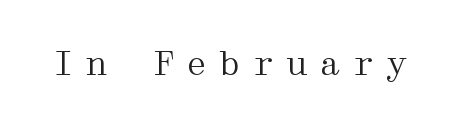
The image shows 33 px regular-weight, wide serif type, upright; set unusually wide letter spacing (+0.31 em), not underlined; medium stroke contrast and a medium x-height.
